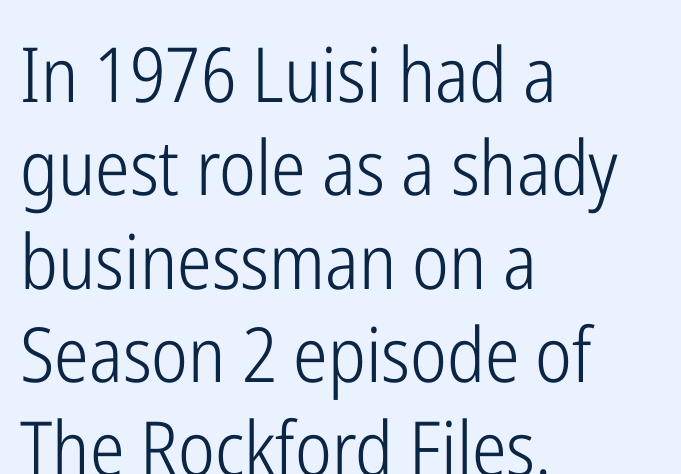
The image shows 76 px light, condensed sans-serif type, upright; set left-aligned, line spacing 1.23x, normal letter spacing, not underlined; low stroke contrast and a medium x-height.
